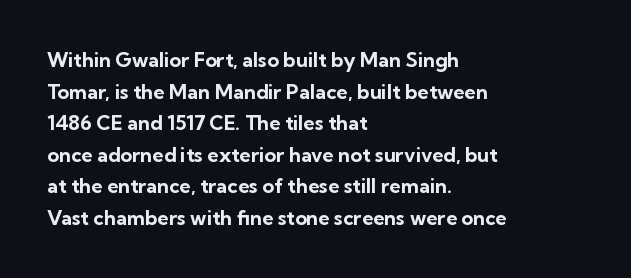
{"italic": "no", "bold": "yes", "underline": "no", "align": "left", "line_spacing": "normal", "line_spacing_ratio": 1.58, "letter_spacing": "normal", "letter_spacing_em": 0.0, "glyph_px": 20}
